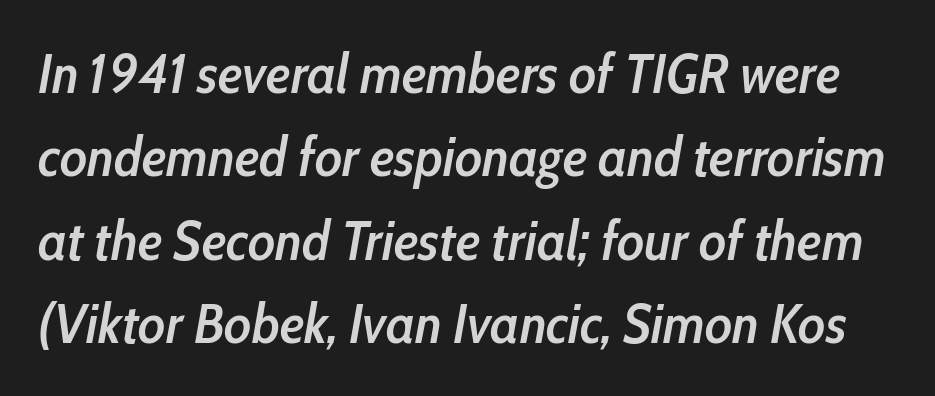
Honestly, there is no underline to notice here at all. Nothing unusual about the tracking: characters are spaced as the font intends. The sample has been set in demibold, a notch under bold. How would I describe the line gaps? Plain and ordinary. A typesetter would call this proportional, since set widths differ per character. The axis of the letterforms is tilted away from vertical.
